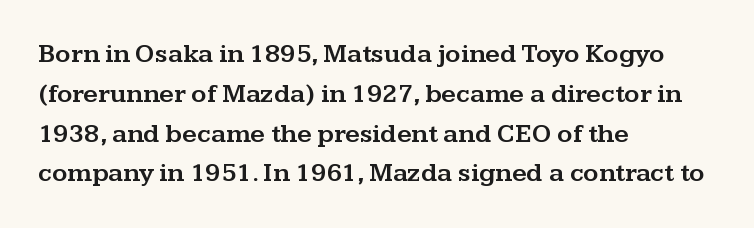
{"italic": "no", "underline": "no", "align": "left", "line_spacing": "normal", "line_spacing_ratio": 1.53, "letter_spacing": "normal", "letter_spacing_em": 0.0, "glyph_px": 26}
